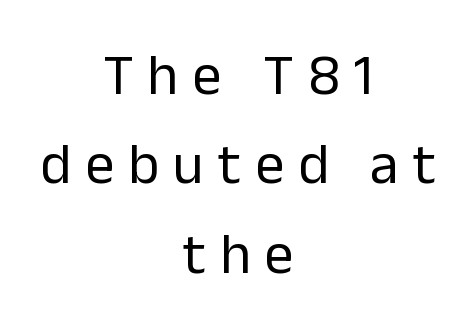
{"serif": "no", "italic": "no", "bold": "no", "weight": "regular", "width": "normal", "stroke_contrast": "low", "x_height": "medium", "monospaced": "no", "underline": "no", "align": "center", "line_spacing": "normal", "line_spacing_ratio": 1.54, "letter_spacing": "wide", "letter_spacing_em": 0.24, "glyph_px": 58}
